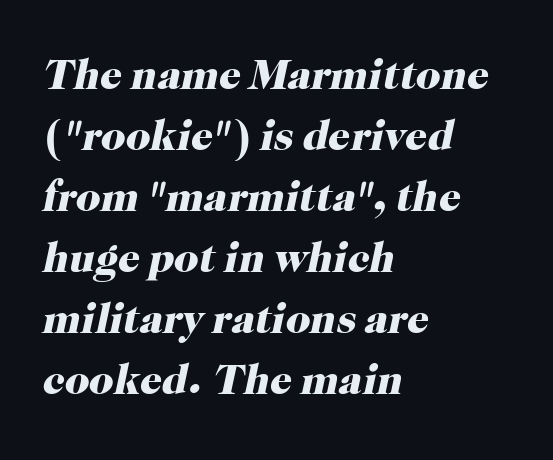
Emphasis by weight is at full strength: bold. Varying glyph widths throughout — classic text-font behaviour. The space beneath each line is pristine and unruled. This sample is left-justified, so line endings fall wherever the words run out.
